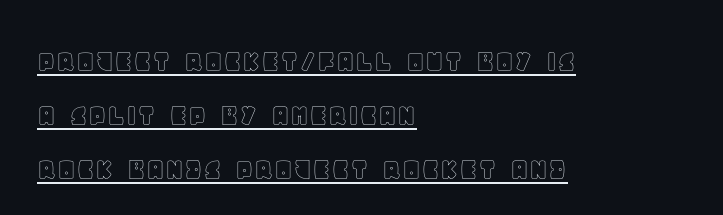
Upright lettering throughout. Check the space under the baseline: a stroke is drawn there. You could not count columns in this text — the font is proportionally spaced. The rendering keeps characters at their native spacing.
